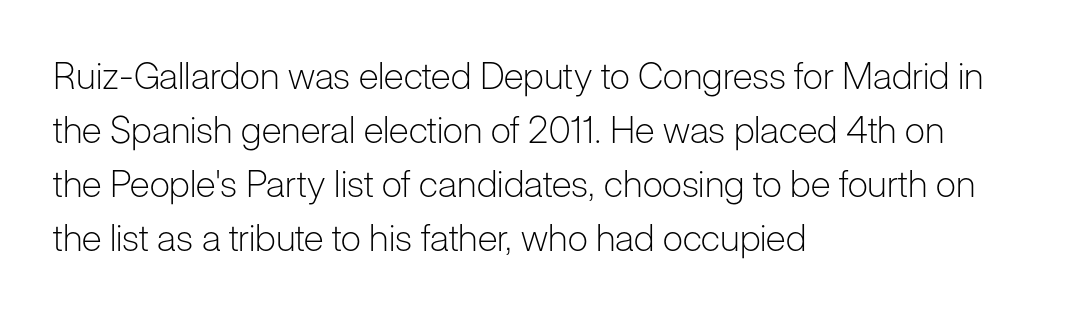
Q: Is the text bold? A: No.
Q: Is the text italic (slanted)? A: No, it is upright.
Q: Is the typeface a serif or a sans-serif typeface? A: Sans-serif.
Q: Is the text underlined? A: No.
Q: How is the paragraph aligned? A: Left-aligned.
Q: Is the spacing between letters normal or unusually wide? A: Normal.
Q: Is the spacing between lines tight, normal or loose? A: Normal.
Q: Width (condensed, normal, or wide)? A: Normal.
Q: Stroke contrast? A: Low.
Q: x-height? A: Medium.
Q: Monospaced? A: No.
